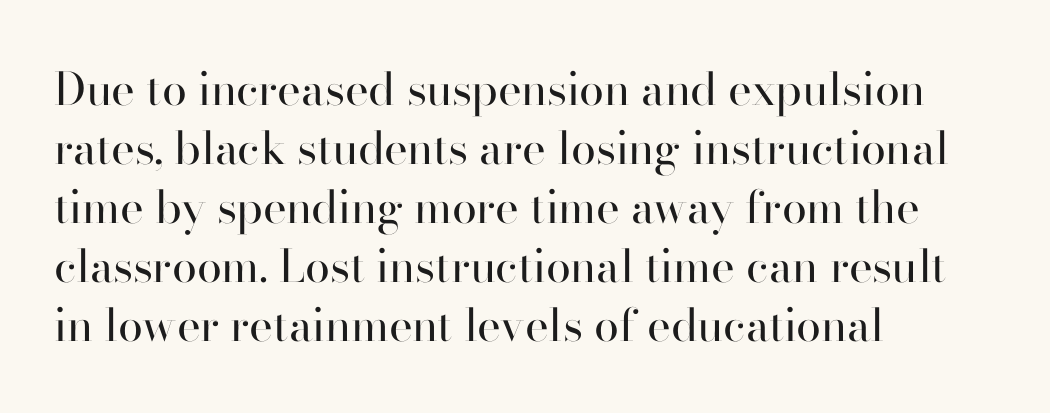
{"serif": "yes", "italic": "no", "bold": "no", "weight": "regular", "width": "normal", "stroke_contrast": "high", "x_height": "small", "monospaced": "no", "underline": "no", "align": "left", "line_spacing": "normal", "line_spacing_ratio": 1.31, "letter_spacing": "normal", "letter_spacing_em": 0.0, "glyph_px": 45}
